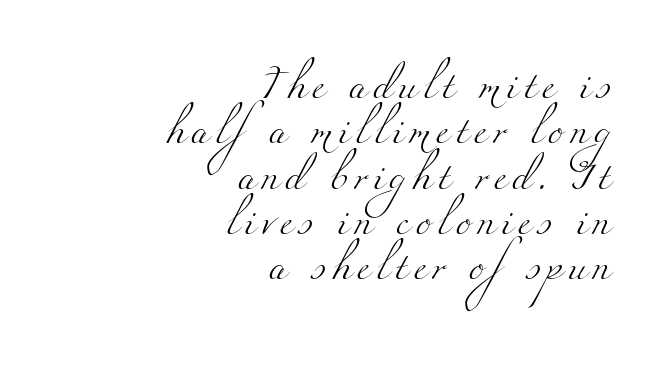
The face used here is proportionally spaced, like ordinary book or web type. The font is comparable to plain body text, perhaps lighter. The typesetter chose a ragged-left arrangement here.
